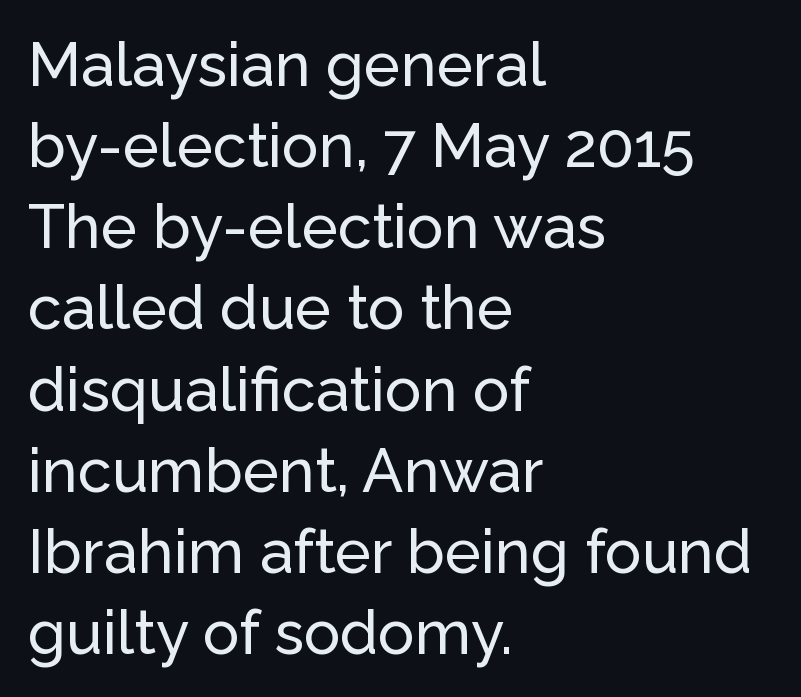
{"serif": "no", "italic": "no", "width": "normal", "stroke_contrast": "low", "x_height": "medium", "monospaced": "no", "underline": "no", "align": "left", "line_spacing": "normal", "line_spacing_ratio": 1.33, "letter_spacing": "normal", "letter_spacing_em": 0.0, "glyph_px": 61}
